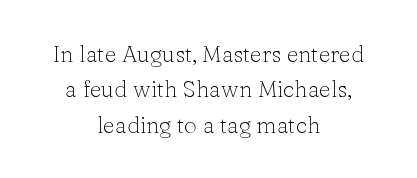
{"italic": "no", "bold": "no", "underline": "no", "align": "center", "line_spacing": "normal", "line_spacing_ratio": 1.54, "letter_spacing": "normal", "letter_spacing_em": 0.0, "glyph_px": 23}
